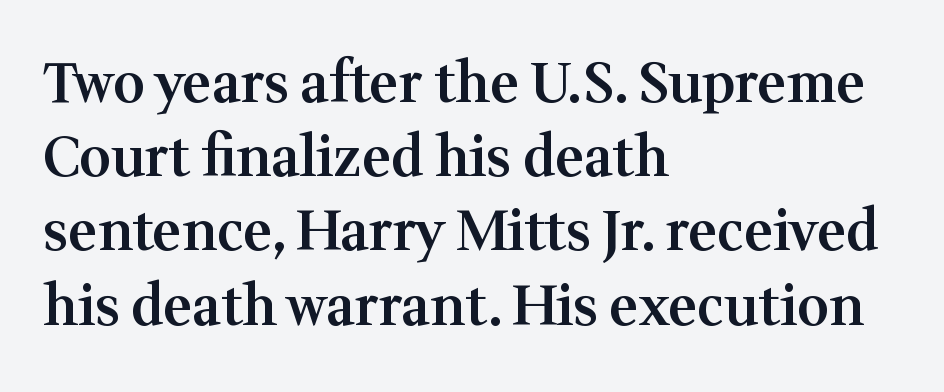
{"serif": "yes", "italic": "no", "bold": "semi", "weight": "semibold", "width": "normal", "stroke_contrast": "medium", "x_height": "medium", "monospaced": "no", "underline": "no", "align": "left", "line_spacing": "normal", "line_spacing_ratio": 1.35, "letter_spacing": "normal", "letter_spacing_em": 0.0, "glyph_px": 55}
